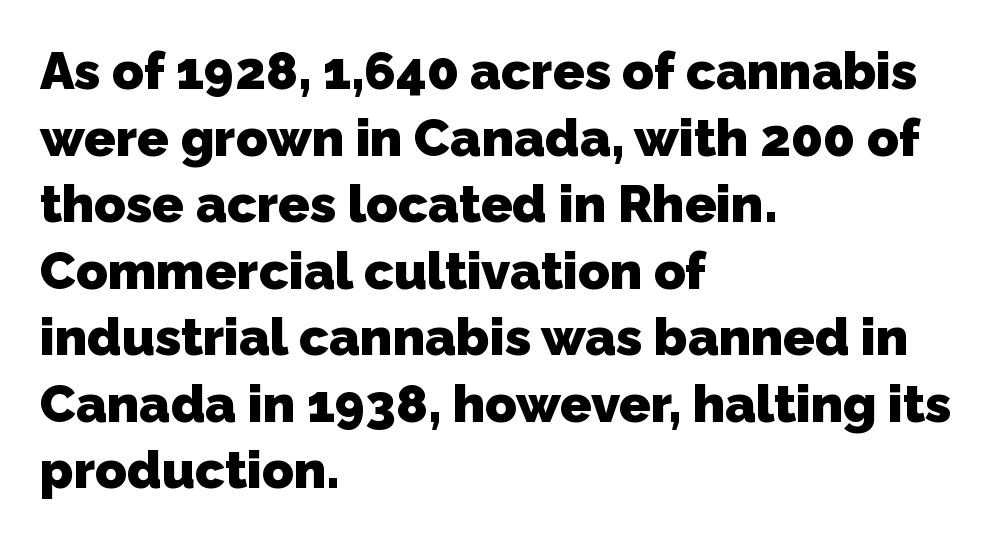
The image shows 52 px heavy sans-serif type; set left-aligned, normal line spacing (1.28x), normal letter spacing, not underlined; low stroke contrast and a medium x-height.
